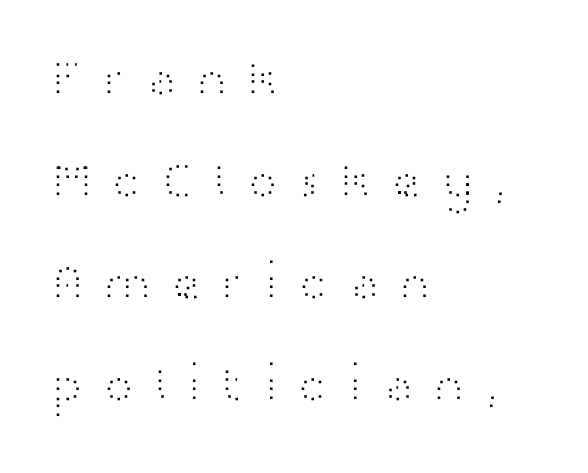
{"serif": "no", "italic": "no", "bold": "no", "weight": "light", "width": "wide", "stroke_contrast": "high", "x_height": "medium", "monospaced": "no", "underline": "no", "align": "left", "line_spacing": "loose", "line_spacing_ratio": 2.0, "letter_spacing": "wide", "letter_spacing_em": 0.33, "glyph_px": 51}
